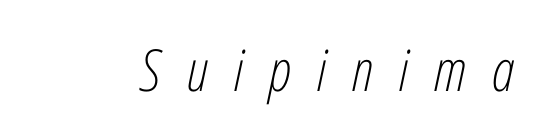
The image shows 58 px light, condensed type, italic (leaning right); set unusually wide letter spacing (+0.44 em), not underlined; low stroke contrast and a medium x-height.
